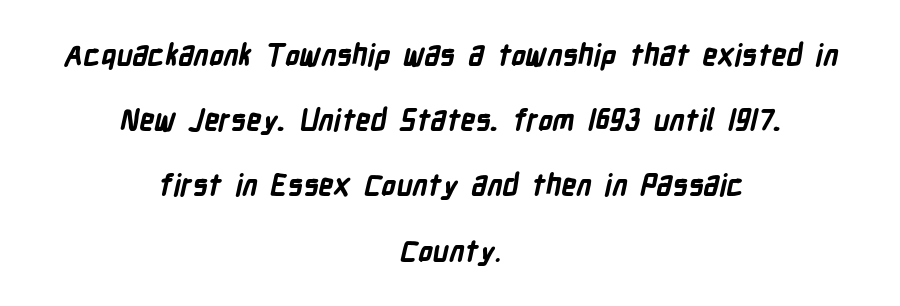
{"serif": "no", "bold": "yes", "weight": "bold", "width": "condensed", "stroke_contrast": "low", "x_height": "medium", "monospaced": "no", "underline": "no", "align": "center", "line_spacing": "loose", "line_spacing_ratio": 2.25, "letter_spacing": "normal", "letter_spacing_em": 0.0, "glyph_px": 29}
